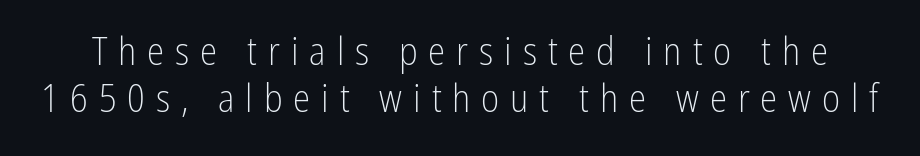
{"serif": "no", "italic": "no", "bold": "no", "weight": "light", "width": "condensed", "stroke_contrast": "low", "x_height": "medium", "monospaced": "no", "underline": "no", "line_spacing_ratio": 1.21, "letter_spacing": "wide", "letter_spacing_em": 0.28, "glyph_px": 39}
